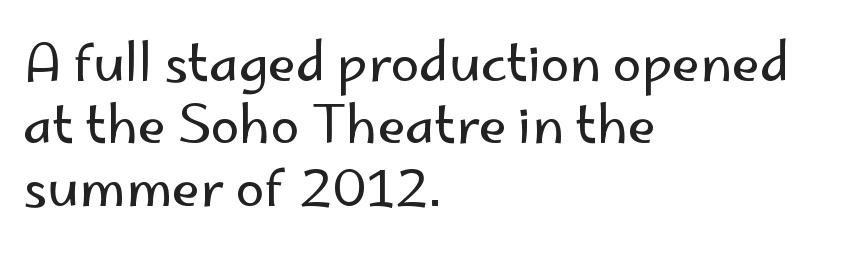
{"serif": "no", "italic": "no", "bold": "no", "weight": "regular", "width": "normal", "stroke_contrast": "low", "x_height": "small", "monospaced": "no", "underline": "no", "align": "left", "line_spacing_ratio": 1.2, "letter_spacing": "normal", "letter_spacing_em": 0.0, "glyph_px": 52}
